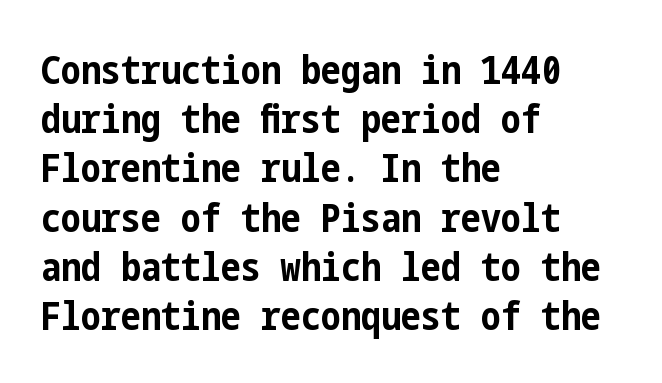
The image shows 40 px bold, condensed sans-serif type, upright; set left-aligned, line spacing 1.23x, normal letter spacing, not underlined; low stroke contrast and a medium x-height.
